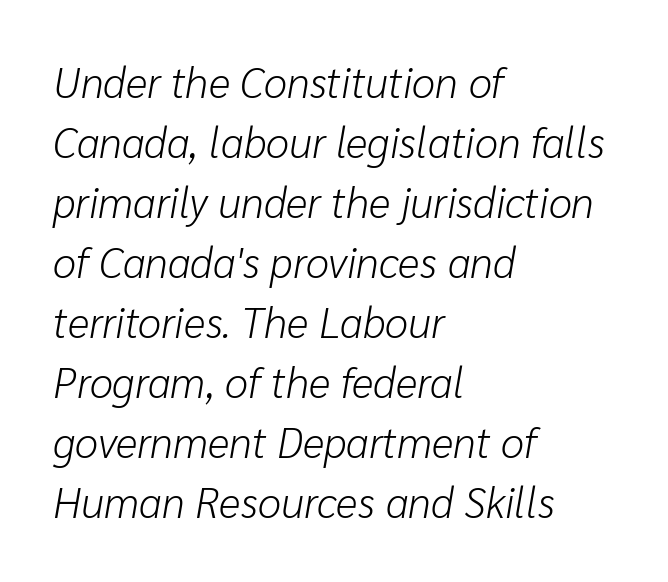
The image shows 42 px light type, italic (leaning right); set left-aligned, normal line spacing (1.43x), normal letter spacing, not underlined; low stroke contrast and a medium x-height.
